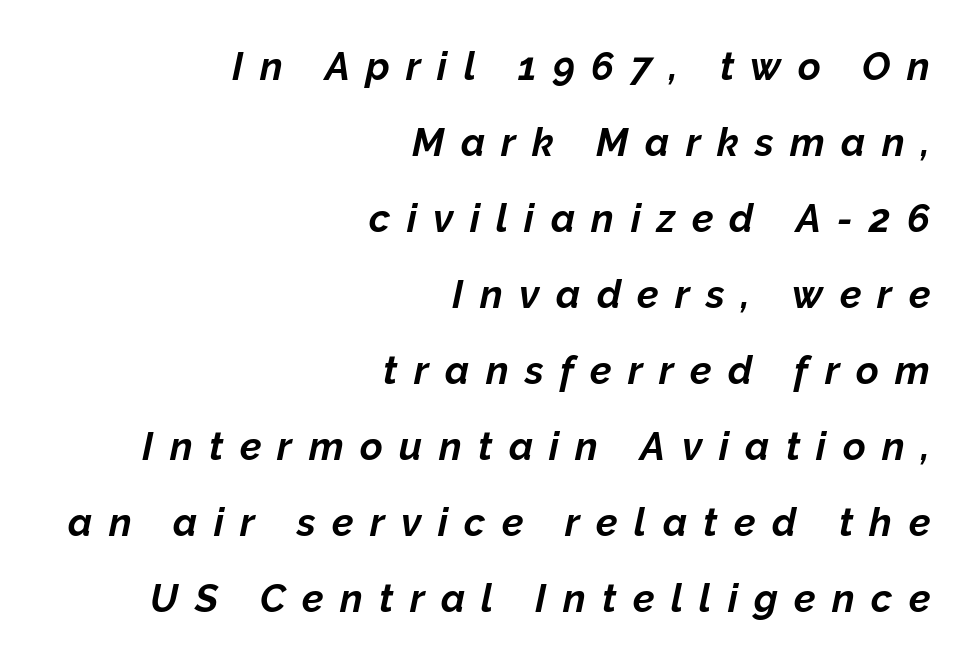
The image shows 39 px bold type, italic (leaning right); set right-aligned, loose line spacing (1.95x), unusually wide letter spacing (+0.42 em), not underlined; low stroke contrast and a medium x-height.
